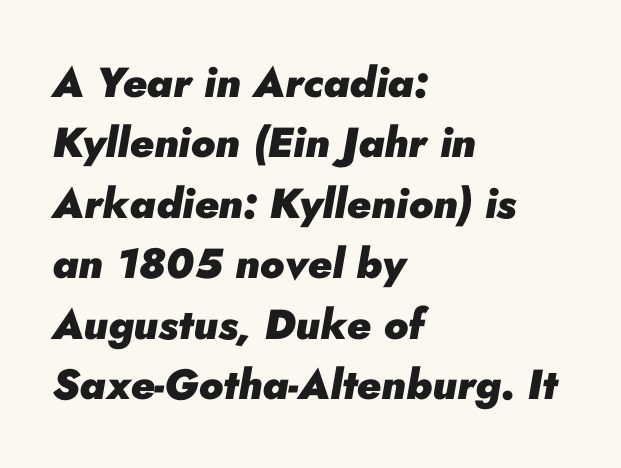
{"italic": "yes", "lean": "right", "slant_degrees": 10, "bold": "yes", "weight": "heavy", "width": "normal", "stroke_contrast": "low", "x_height": "small", "monospaced": "no", "underline": "no", "align": "left", "line_spacing": "normal", "line_spacing_ratio": 1.44, "letter_spacing": "normal", "letter_spacing_em": 0.0, "glyph_px": 42}
